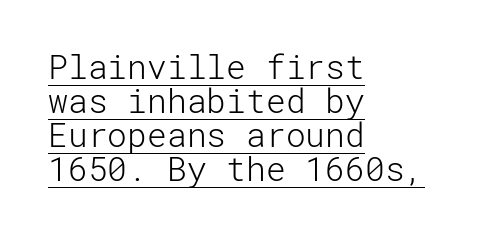
{"serif": "no", "italic": "no", "bold": "no", "weight": "light", "width": "normal", "stroke_contrast": "low", "x_height": "medium", "underline": "yes", "align": "left", "line_spacing": "tight", "line_spacing_ratio": 1.03, "letter_spacing": "normal", "letter_spacing_em": 0.0, "glyph_px": 33}
